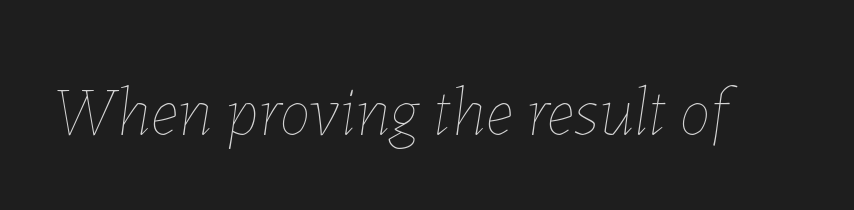
The image shows 70 px thin type, italic (leaning right); set normal letter spacing, not underlined; low stroke contrast and a medium x-height.
